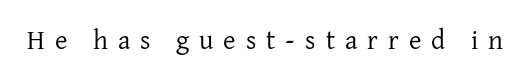
Observe the wide spacing: letters keep a clear distance from each other. Lines of text with bare space underneath. Is the stroke heavy? The answer is a plain regular-or-lighter. Ordinary non-slanted type is in use.
